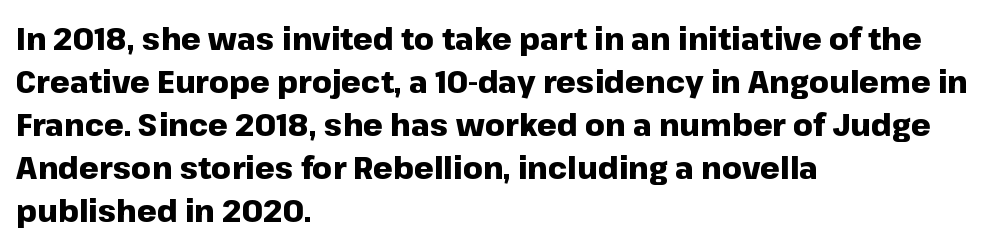
The image shows 31 px heavy sans-serif type, upright; set left-aligned, normal line spacing (1.39x), normal letter spacing, not underlined; low stroke contrast and a medium x-height.
